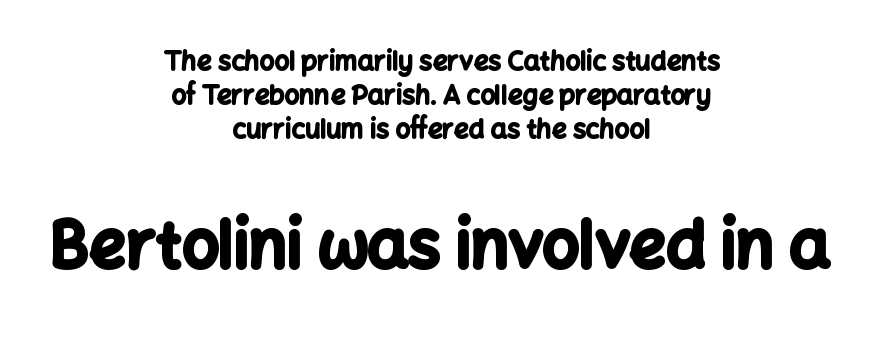
Weight: bold. A sans-serif font was chosen for this passage. Upright lettering throughout. Two sizes are in play, and the larger belongs to the second block. The rendering uses natural spacing where letterforms have individual widths. The paragraph has two soft edges and a firm central axis.
